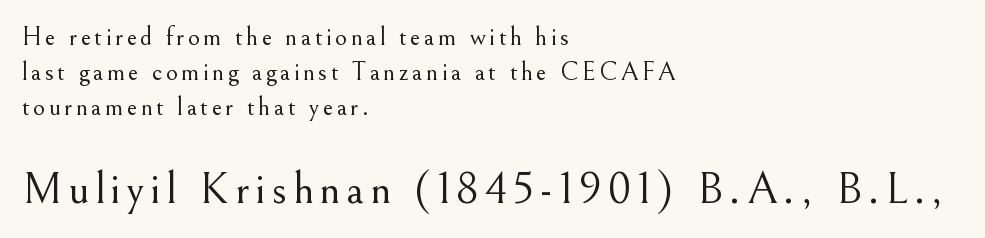
{"serif": "yes", "italic": "no", "bold": "no", "weight": "light", "width": "normal", "stroke_contrast": "medium", "x_height": "small", "monospaced": "no", "underline": "no", "align": "left", "line_spacing": "normal", "line_spacing_ratio": 1.34, "larger_block": "second", "size_ratio": 1.73, "glyph_px": 45}
